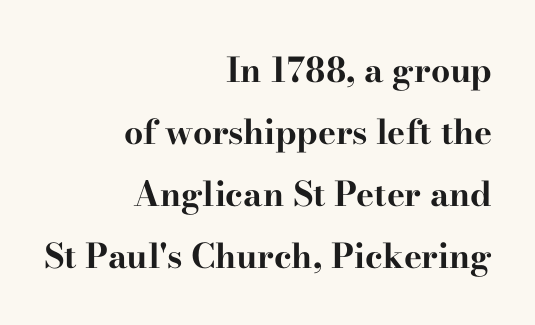
This sample has the flowing, uneven cadence of proportional lettering. The string is rendered with underlining switched off. The text was rendered using a seriffed face with decorative stroke endings. Every character sits straight up, as roman type does. The rendering anchors every line to the right-hand side. Students, note that the glyphs here touch the page at normal intervals.
